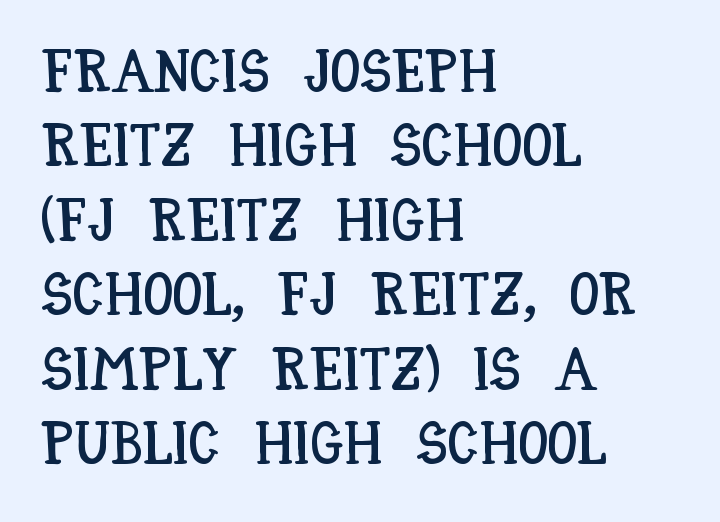
{"italic": "no", "width": "condensed", "stroke_contrast": "low", "x_height": "large", "monospaced": "no", "underline": "no", "align": "left", "line_spacing_ratio": 1.24, "letter_spacing": "normal", "letter_spacing_em": 0.0, "glyph_px": 60}
